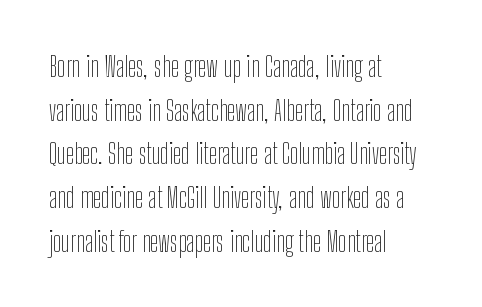
{"serif": "no", "italic": "no", "bold": "no", "weight": "thin", "width": "condensed", "stroke_contrast": "low", "x_height": "medium", "monospaced": "no", "underline": "no", "align": "left", "line_spacing": "normal", "line_spacing_ratio": 1.56, "letter_spacing": "normal", "letter_spacing_em": 0.0, "glyph_px": 28}
